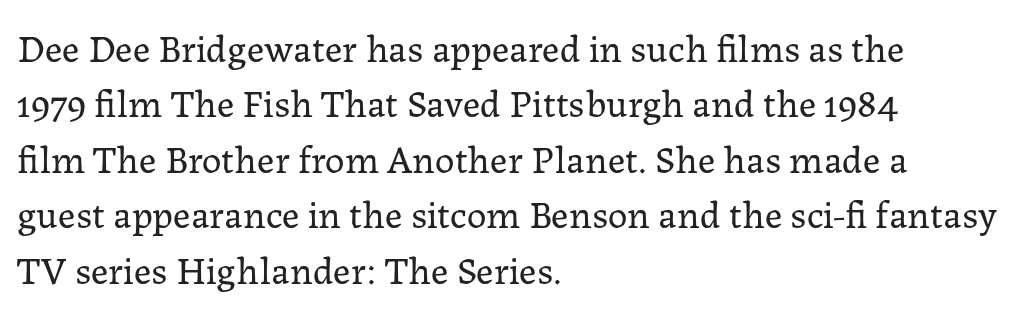
The image shows 39 px regular-weight serif type, upright; set left-aligned, normal line spacing (1.42x), normal letter spacing, not underlined; low stroke contrast and a medium x-height.
